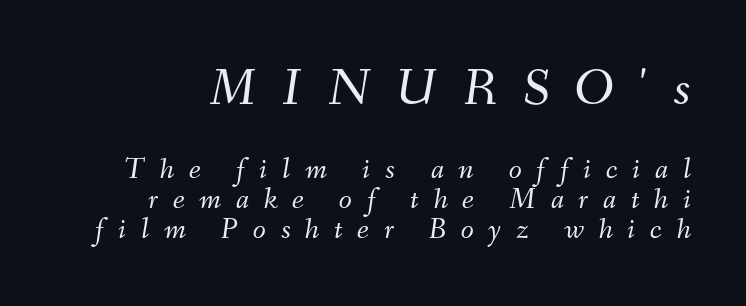
{"italic": "yes", "lean": "right", "slant_degrees": 9, "bold": "no", "weight": "light", "width": "normal", "stroke_contrast": "medium", "x_height": "small", "monospaced": "no", "underline": "no", "line_spacing": "tight", "line_spacing_ratio": 1.0, "letter_spacing": "wide", "letter_spacing_em": 0.49, "larger_block": "first", "size_ratio": 1.77, "glyph_px": 53}
